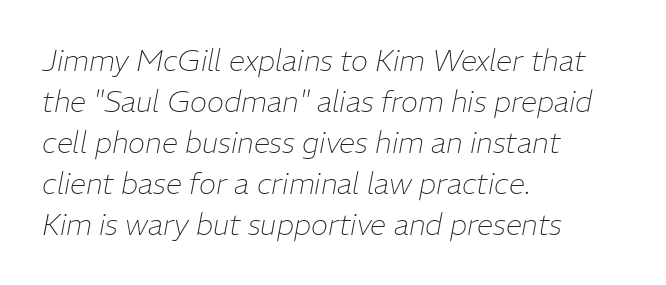
The image shows 29 px thin type, italic (leaning right); set left-aligned, normal line spacing (1.41x), normal letter spacing, not underlined; low stroke contrast and a medium x-height.
